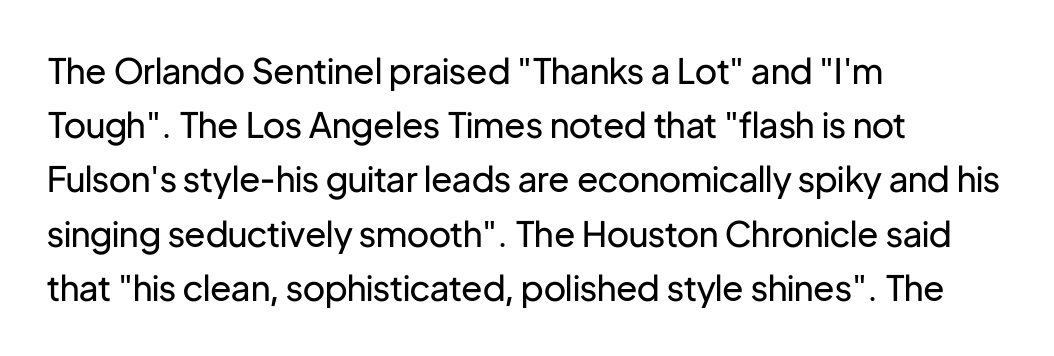
The image shows 35 px regular-weight sans-serif type, upright; set left-aligned, normal line spacing (1.55x), normal letter spacing, not underlined; low stroke contrast and a medium x-height.
